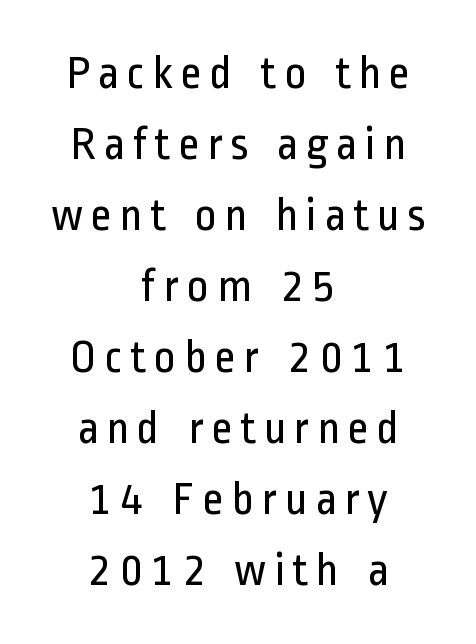
The image shows 47 px regular-weight, condensed sans-serif type, upright; set centered, normal line spacing (1.51x), not underlined; low stroke contrast and a medium x-height.
